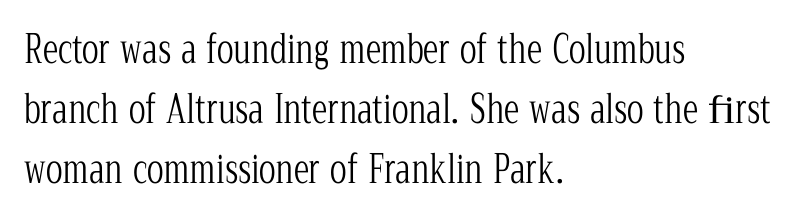
{"serif": "yes", "italic": "no", "bold": "no", "weight": "light", "width": "condensed", "stroke_contrast": "low", "x_height": "medium", "monospaced": "no", "underline": "no", "align": "left", "line_spacing": "normal", "line_spacing_ratio": 1.54, "letter_spacing": "normal", "letter_spacing_em": 0.0, "glyph_px": 39}
